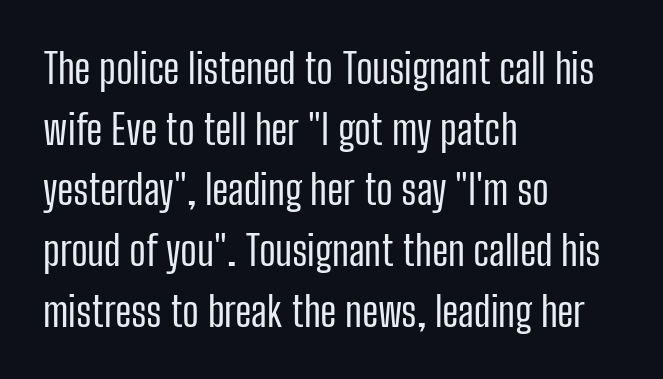
Regarding serifs, this sample does without them. Regarding leading, the lines here are spaced in the standard way. Just letters on the line, the space beneath them empty. Italic? Not at all — the glyphs are vertical. Students, note that the glyphs here touch the page at normal intervals. Where is the straight margin? On the left.
